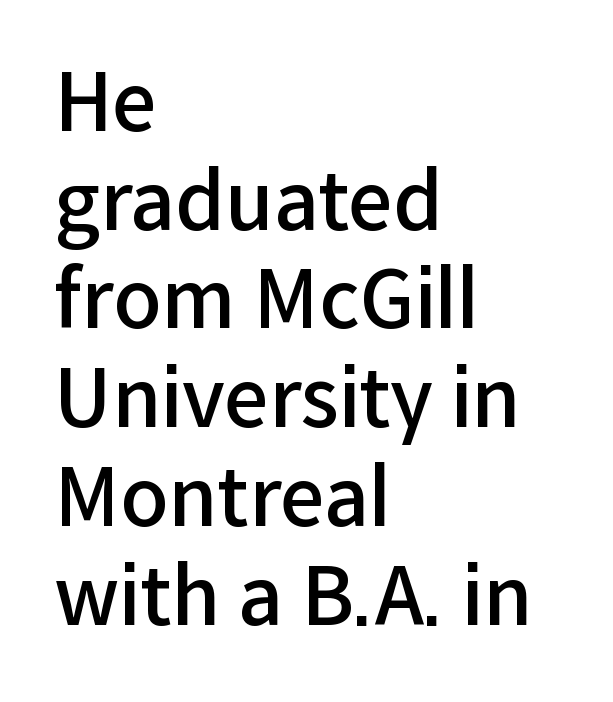
Q: Is the text bold? A: Semi-bold.
Q: Is the text italic (slanted)? A: No, it is upright.
Q: Is the typeface a serif or a sans-serif typeface? A: Sans-serif.
Q: Is the text underlined? A: No.
Q: How is the paragraph aligned? A: Left-aligned.
Q: Is the spacing between letters normal or unusually wide? A: Normal.
Q: Is the spacing between lines tight, normal or loose? A: Normal.
Q: Width (condensed, normal, or wide)? A: Normal.
Q: Stroke contrast? A: Low.
Q: x-height? A: Medium.
Q: Monospaced? A: No.
